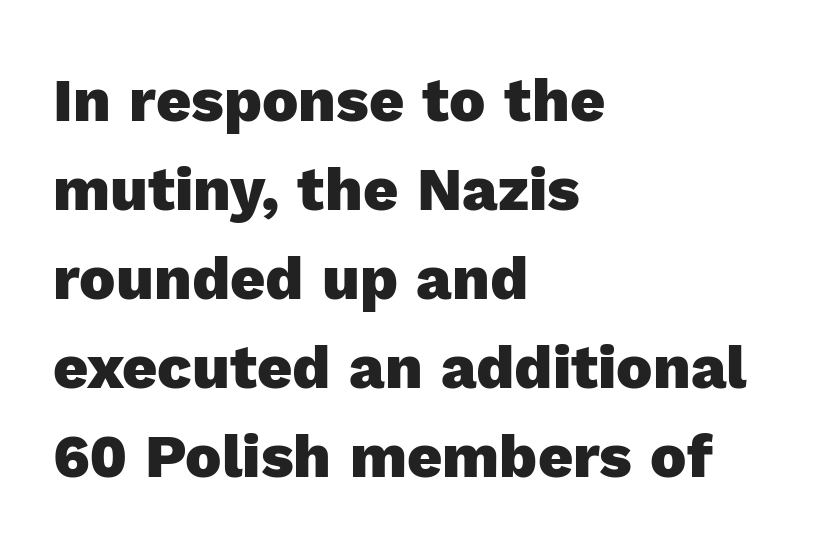
Q: Is the text bold? A: Yes.
Q: Is the text italic (slanted)? A: No, it is upright.
Q: Is the typeface a serif or a sans-serif typeface? A: Sans-serif.
Q: Is the text underlined? A: No.
Q: How is the paragraph aligned? A: Left-aligned.
Q: Is the spacing between letters normal or unusually wide? A: Normal.
Q: Is the spacing between lines tight, normal or loose? A: Normal.
Q: Width (condensed, normal, or wide)? A: Normal.
Q: x-height? A: Medium.
Q: Monospaced? A: No.
